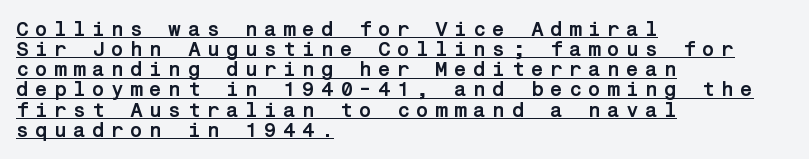
{"italic": "no", "bold": "yes", "underline": "yes", "align": "left", "line_spacing": "tight", "line_spacing_ratio": 0.96, "letter_spacing": "wide", "letter_spacing_em": 0.29, "glyph_px": 21}
